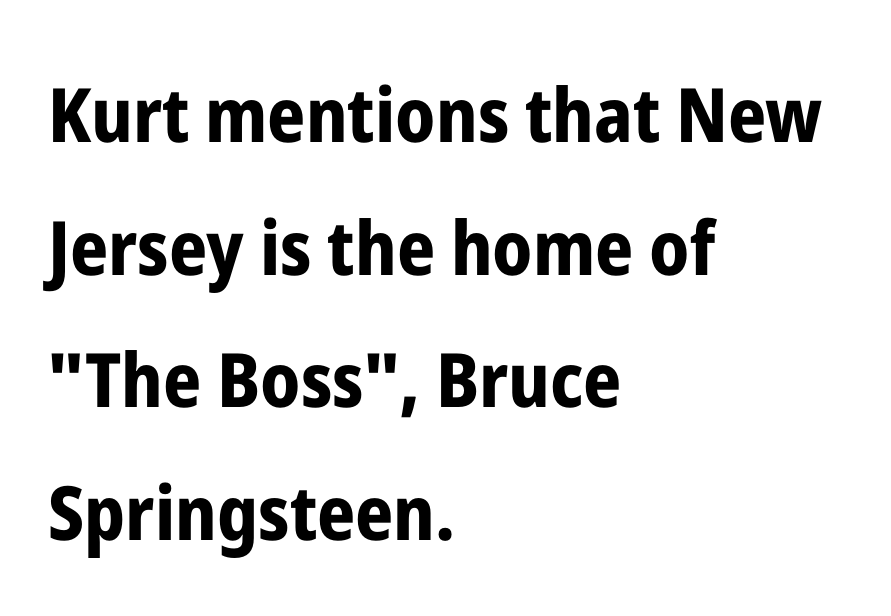
Serif or sans? Sans — the stroke terminals are bare. This rendering uses left alignment, leaving the right contour irregular. Caption: bold face, heavy strokes. The face used here is proportionally spaced, like ordinary book or web type. Notice how the stems are strictly vertical — no italics here.
